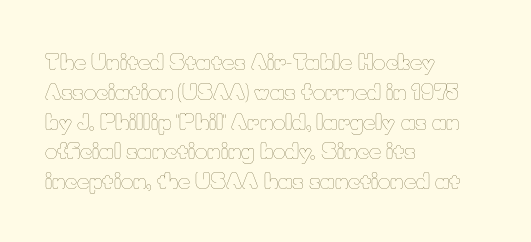
Q: Is the text bold? A: No.
Q: Is the text italic (slanted)? A: No, it is upright.
Q: Is the text underlined? A: No.
Q: How is the paragraph aligned? A: Left-aligned.
Q: Is the spacing between letters normal or unusually wide? A: Normal.
Q: Is the spacing between lines tight, normal or loose? A: Normal.
